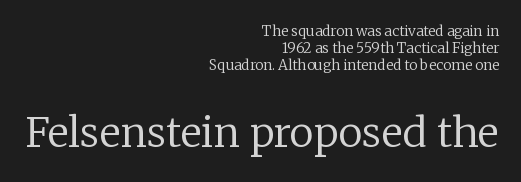
{"serif": "yes", "italic": "no", "bold": "no", "weight": "regular", "width": "normal", "stroke_contrast": "low", "x_height": "medium", "monospaced": "no", "underline": "no", "align": "right", "line_spacing_ratio": 1.23, "letter_spacing": "normal", "letter_spacing_em": 0.0, "larger_block": "second", "size_ratio": 2.93, "glyph_px": 41}
